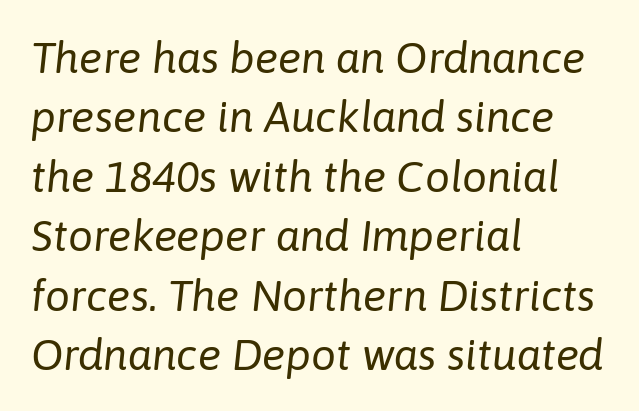
The image shows 44 px regular-weight type, italic (leaning right); set left-aligned, normal line spacing (1.35x), normal letter spacing, not underlined; low stroke contrast and a medium x-height.
